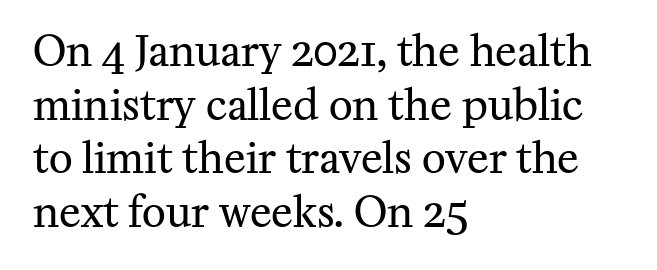
Look at the tracking — it's just the regular setting, nothing added. It's the straight-up-and-down kind of type. Font category for this specimen: serif. A typesetter would call this proportional, since set widths differ per character. These lines stack with their left ends in a neat column.
